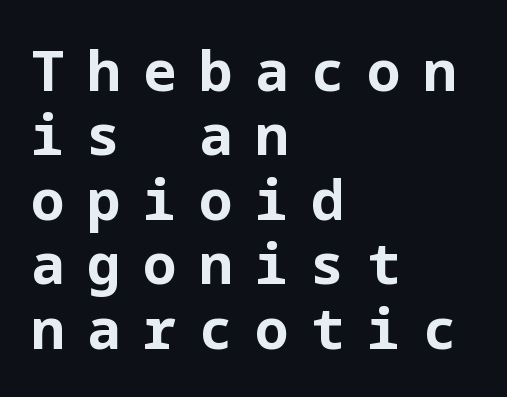
Is the type bold? Yes — the strokes are clearly thick and heavy. Unlike a traditional serif, this face leaves its strokes unadorned. The text block is weighted toward the left margin, trailing off unevenly rightward. Rows of type sit shoulder to shoulder in the vertical direction.
